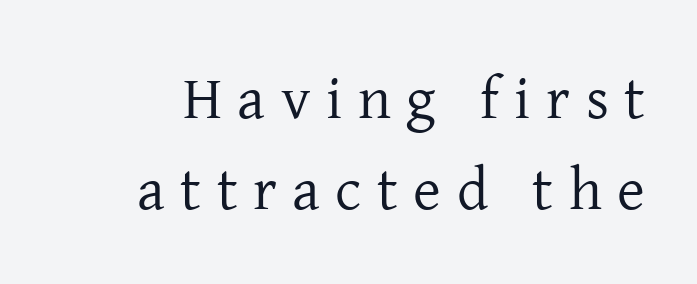
The image shows 60 px regular-weight serif type, upright; set normal line spacing (1.52x), unusually wide letter spacing (+0.26 em), not underlined; low stroke contrast and a medium x-height.
